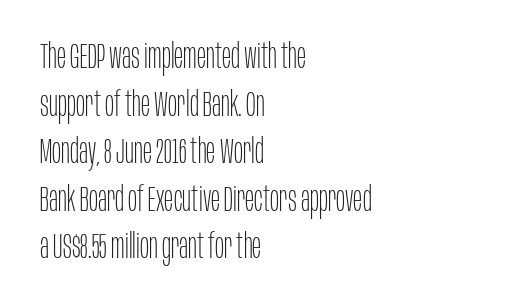
The image shows 34 px thin, condensed sans-serif type, upright; set left-aligned, normal line spacing (1.4x), normal letter spacing, not underlined; low stroke contrast and a large x-height.
